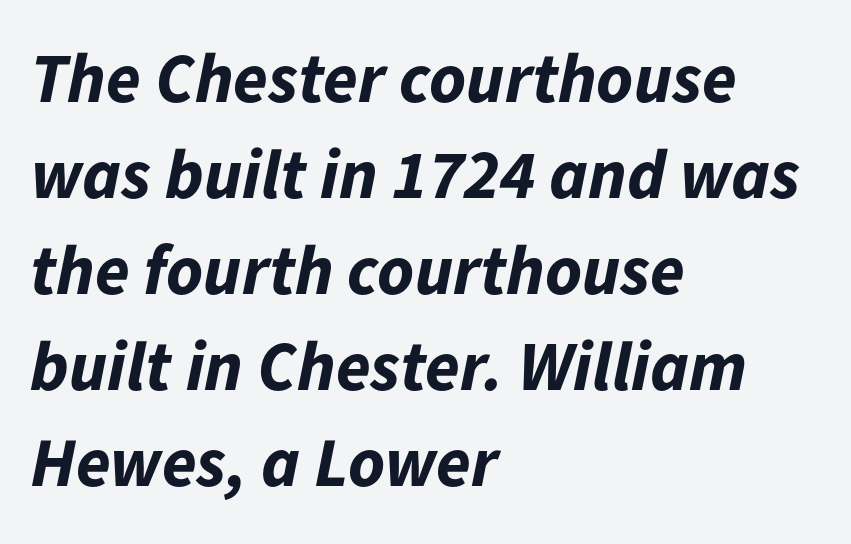
Q: Is the text bold? A: Yes.
Q: Is the text italic (slanted)? A: Yes, it leans right by about 11 degrees.
Q: Is the text underlined? A: No.
Q: How is the paragraph aligned? A: Left-aligned.
Q: Is the spacing between letters normal or unusually wide? A: Normal.
Q: Is the spacing between lines tight, normal or loose? A: Normal.
Q: Width (condensed, normal, or wide)? A: Normal.
Q: Stroke contrast? A: Low.
Q: x-height? A: Medium.
Q: Monospaced? A: No.
